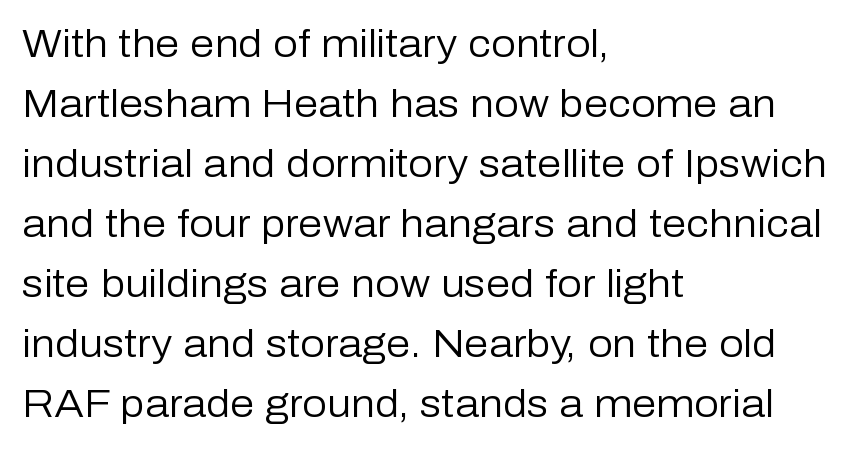
Q: Is the text bold? A: No.
Q: Is the text italic (slanted)? A: No, it is upright.
Q: Is the typeface a serif or a sans-serif typeface? A: Sans-serif.
Q: Is the text underlined? A: No.
Q: How is the paragraph aligned? A: Left-aligned.
Q: Is the spacing between letters normal or unusually wide? A: Normal.
Q: Is the spacing between lines tight, normal or loose? A: Normal.
Q: Width (condensed, normal, or wide)? A: Normal.
Q: Stroke contrast? A: Low.
Q: x-height? A: Medium.
Q: Monospaced? A: No.
